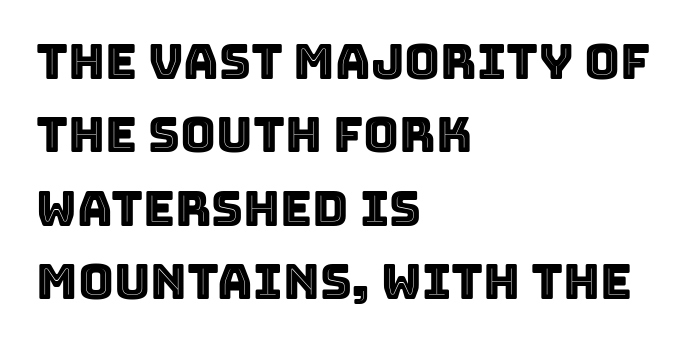
Q: Is the text italic (slanted)? A: No, it is upright.
Q: Is the text underlined? A: No.
Q: How is the paragraph aligned? A: Left-aligned.
Q: Is the spacing between letters normal or unusually wide? A: Normal.
Q: Is the spacing between lines tight, normal or loose? A: Normal.
Q: Width (condensed, normal, or wide)? A: Normal.
Q: x-height? A: Large.
Q: Monospaced? A: No.
